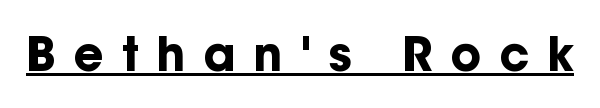
Q: Is the text bold? A: Yes.
Q: Is the text italic (slanted)? A: No, it is upright.
Q: Is the typeface a serif or a sans-serif typeface? A: Sans-serif.
Q: Is the text underlined? A: Yes.
Q: Is the spacing between letters normal or unusually wide? A: Unusually wide.
Q: Width (condensed, normal, or wide)? A: Normal.
Q: Stroke contrast? A: Low.
Q: x-height? A: Medium.
Q: Monospaced? A: No.
